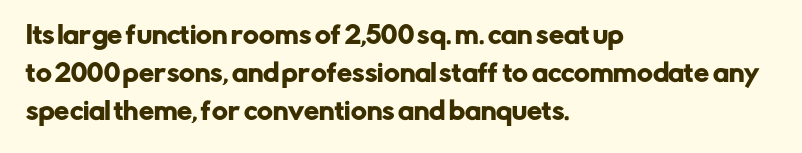
A normal amount of white space separates one row of letters from the next. In terms of letterspacing, this is plain default setting. Quick note: not italic, upright. Only glyphs here, with clear space below each row. Horizontally, the lines are justified to the leading edge only.
